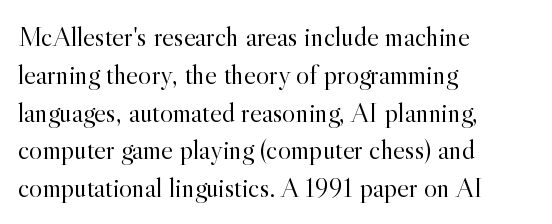
Q: Is the text bold? A: No.
Q: Is the text italic (slanted)? A: No, it is upright.
Q: Is the typeface a serif or a sans-serif typeface? A: Serif.
Q: Is the text underlined? A: No.
Q: How is the paragraph aligned? A: Left-aligned.
Q: Is the spacing between letters normal or unusually wide? A: Normal.
Q: Is the spacing between lines tight, normal or loose? A: Normal.
Q: Width (condensed, normal, or wide)? A: Normal.
Q: x-height? A: Small.
Q: Monospaced? A: No.
